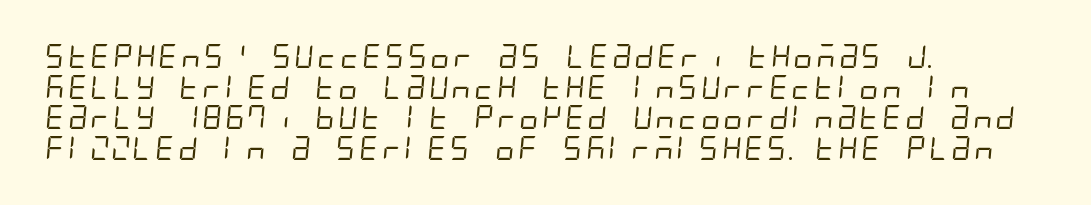
The image shows 24 px text type; set left-aligned, normal line spacing (1.28x), normal letter spacing, not underlined.
